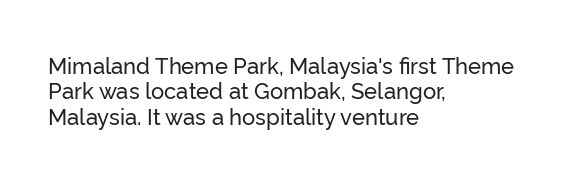
Q: Is the text italic (slanted)? A: No, it is upright.
Q: Is the text underlined? A: No.
Q: How is the paragraph aligned? A: Left-aligned.
Q: Is the spacing between letters normal or unusually wide? A: Normal.
Q: Is the spacing between lines tight, normal or loose? A: Tight.
